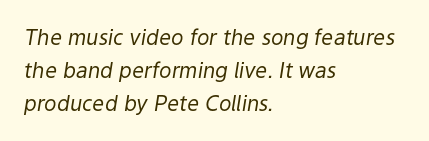
Vertical stems look standard width or narrower in stroke. The passage is arranged the way most books set body copy — flush left. The designer left line spacing at the default. The strip under each line holds only bare page. You could call the tracking neutral — neither tight nor loose.
